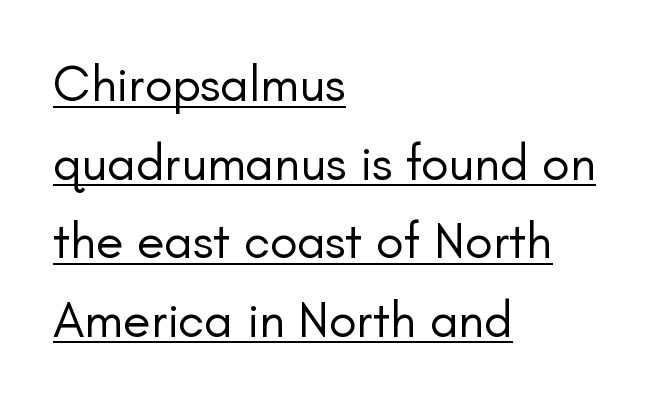
The image shows 51 px regular-weight sans-serif type, upright; set left-aligned, normal line spacing (1.54x), normal letter spacing, underlined; low stroke contrast and a small x-height.
